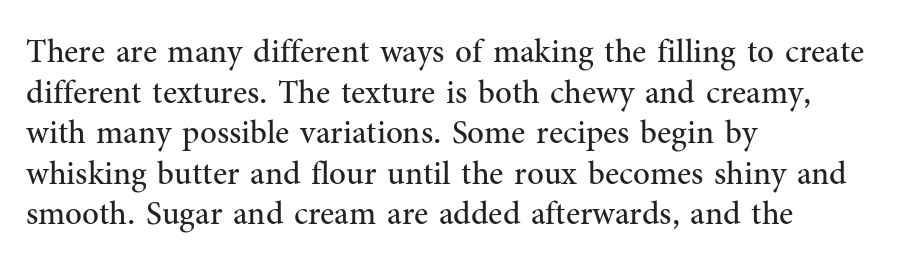
{"serif": "yes", "italic": "no", "bold": "no", "weight": "regular", "width": "normal", "stroke_contrast": "medium", "x_height": "medium", "monospaced": "no", "underline": "no", "align": "left", "line_spacing_ratio": 1.23, "letter_spacing": "normal", "letter_spacing_em": 0.0, "glyph_px": 33}
